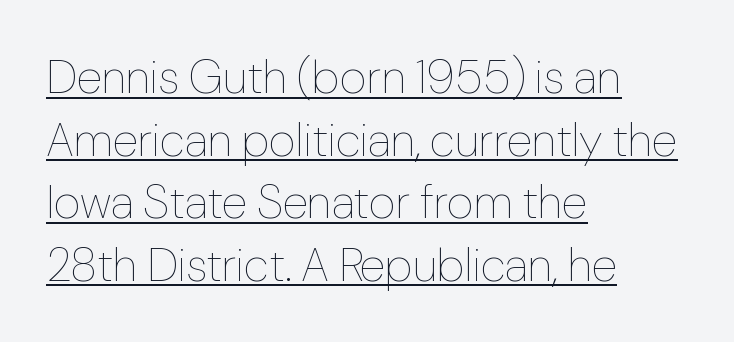
Has an underline been added? It has. Weight: regular or lighter. There is no visible air inserted between adjacent glyphs. You could not count columns in this text — the font is proportionally spaced.
